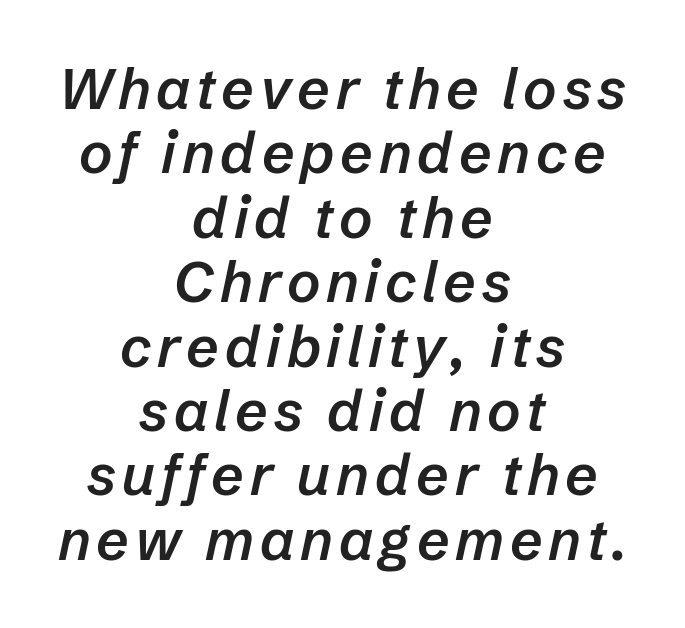
{"italic": "yes", "lean": "right", "slant_degrees": 12, "bold": "semi", "weight": "semibold", "width": "normal", "stroke_contrast": "low", "x_height": "medium", "monospaced": "no", "underline": "no", "align": "center", "line_spacing": "tight", "line_spacing_ratio": 1.13, "glyph_px": 57}
